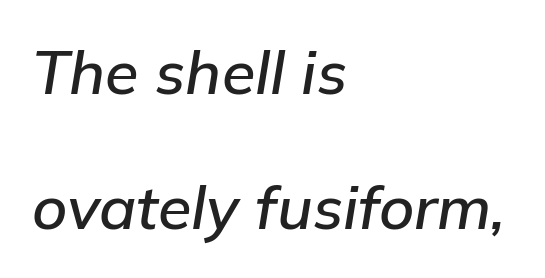
Nobody touched the tracking dial on this one. Interline gaps are noticeably wide in this sample. Caption: multi-line text, flush left, ragged right. The area under the type is left untouched.
